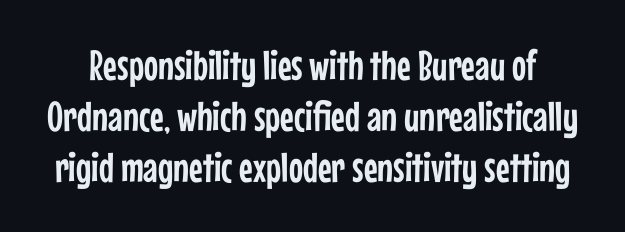
The image shows 42 px condensed sans-serif type, upright; set line spacing 1.22x, normal letter spacing, not underlined; low stroke contrast and a medium x-height.
